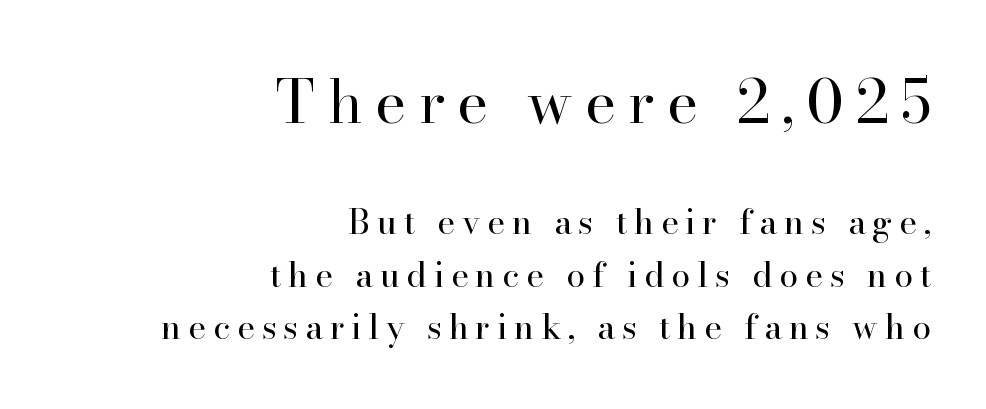
Q: Is the text bold? A: No.
Q: Is the text italic (slanted)? A: No, it is upright.
Q: Is the typeface a serif or a sans-serif typeface? A: Serif.
Q: Is the text underlined? A: No.
Q: How is the paragraph aligned? A: Right-aligned.
Q: Is the spacing between letters normal or unusually wide? A: Unusually wide.
Q: Is the spacing between lines tight, normal or loose? A: Normal.
Q: Which block of text is set in a larger size, the first (top) or the second (bottom)? A: The first (top) one.
Q: Width (condensed, normal, or wide)? A: Normal.
Q: Stroke contrast? A: High.
Q: x-height? A: Small.
Q: Monospaced? A: No.
